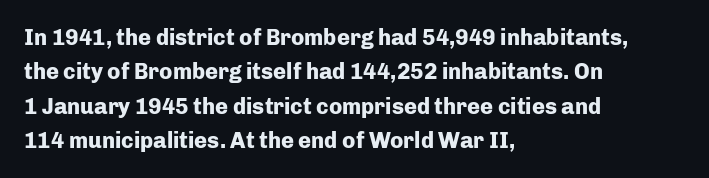
The image shows 22 px bold type, upright; set left-aligned, normal line spacing (1.56x), normal letter spacing, not underlined.
